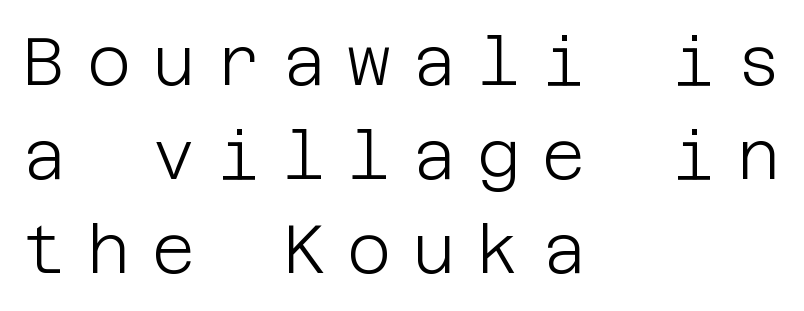
The typeface chosen for these lines omits serifs. The font is comparable to plain body text, perhaps lighter. Ordinary non-slanted type is in use. Leading: standard. The baseline area is clear. Each word looks stretched out because of the extra space between its letters.
